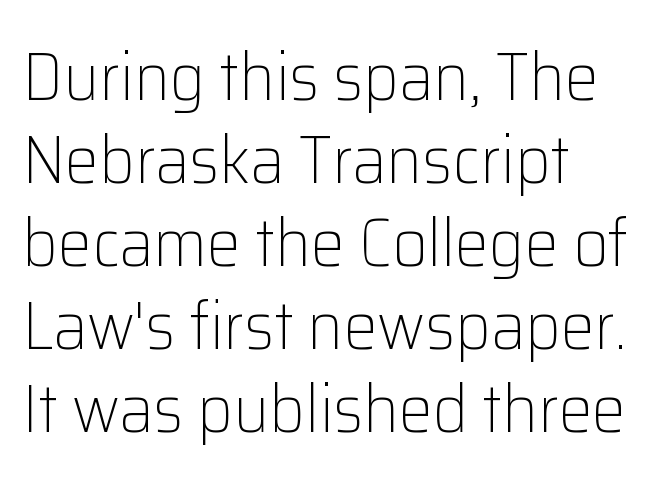
Q: Is the text bold? A: No.
Q: Is the text italic (slanted)? A: No, it is upright.
Q: Is the typeface a serif or a sans-serif typeface? A: Sans-serif.
Q: Is the text underlined? A: No.
Q: How is the paragraph aligned? A: Left-aligned.
Q: Is the spacing between letters normal or unusually wide? A: Normal.
Q: Width (condensed, normal, or wide)? A: Normal.
Q: Stroke contrast? A: Low.
Q: x-height? A: Medium.
Q: Monospaced? A: No.
